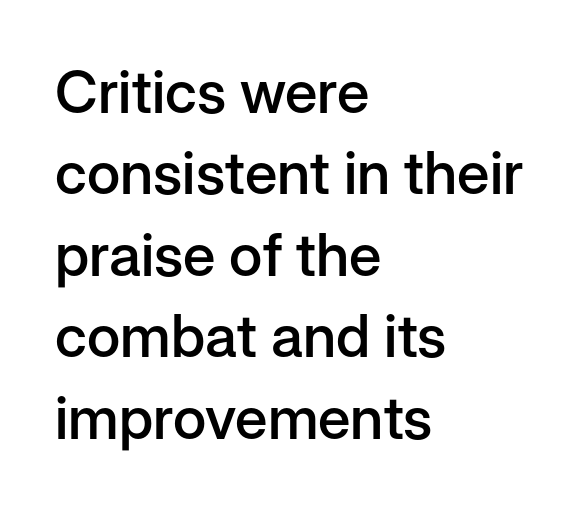
Q: Is the text bold? A: Semi-bold.
Q: Is the text italic (slanted)? A: No, it is upright.
Q: Is the typeface a serif or a sans-serif typeface? A: Sans-serif.
Q: Is the text underlined? A: No.
Q: How is the paragraph aligned? A: Left-aligned.
Q: Is the spacing between letters normal or unusually wide? A: Normal.
Q: Is the spacing between lines tight, normal or loose? A: Normal.
Q: Width (condensed, normal, or wide)? A: Normal.
Q: Stroke contrast? A: Low.
Q: x-height? A: Medium.
Q: Monospaced? A: No.
